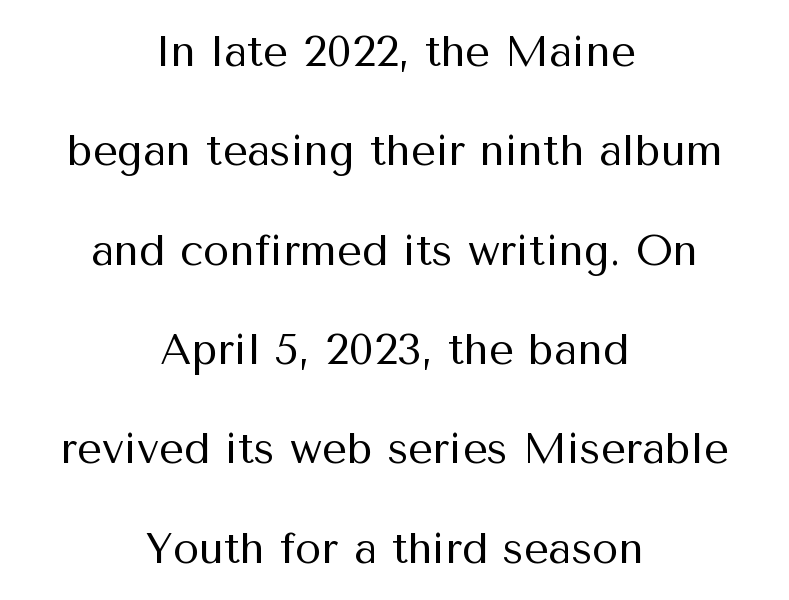
The image shows 43 px regular-weight sans-serif type, upright; set centered, loose line spacing (2.31x), normal letter spacing, not underlined; medium stroke contrast and a medium x-height.
